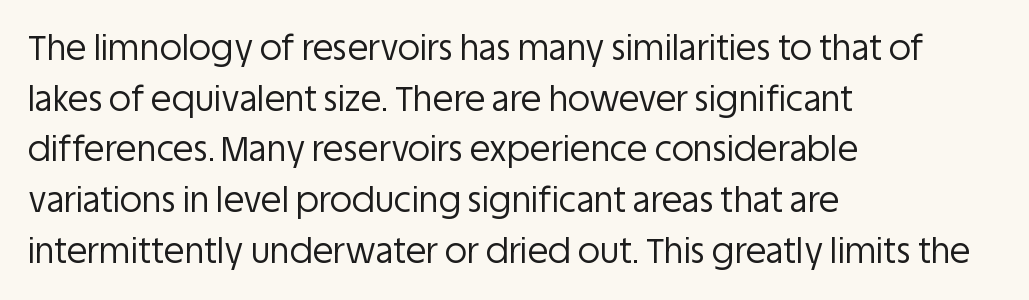
Q: Is the text bold? A: No.
Q: Is the text italic (slanted)? A: No, it is upright.
Q: Is the typeface a serif or a sans-serif typeface? A: Sans-serif.
Q: Is the text underlined? A: No.
Q: How is the paragraph aligned? A: Left-aligned.
Q: Is the spacing between letters normal or unusually wide? A: Normal.
Q: Is the spacing between lines tight, normal or loose? A: Normal.
Q: Width (condensed, normal, or wide)? A: Normal.
Q: Stroke contrast? A: Low.
Q: x-height? A: Large.
Q: Monospaced? A: No.
